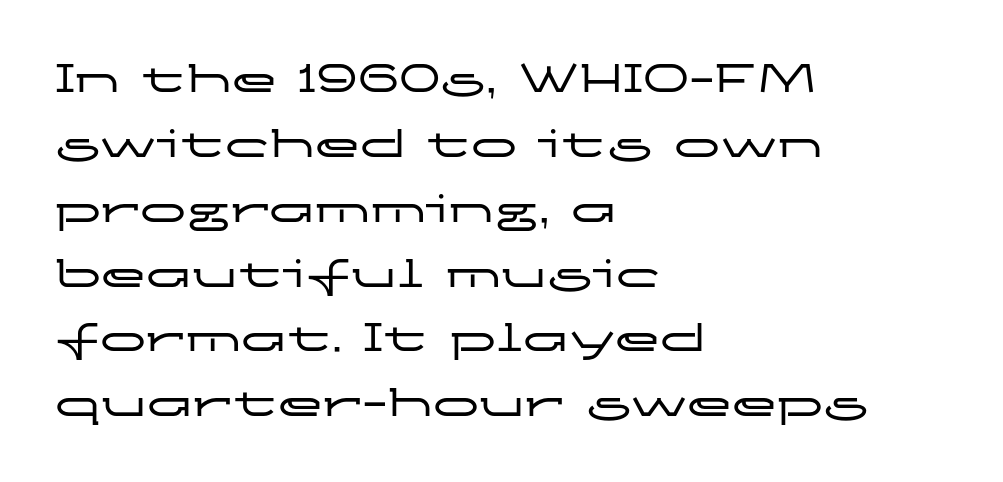
The letters sit at their default tracking, neither squeezed nor spread. In terms of leading, this rendering sits right in the middle. A sans-serif font was chosen for this passage. This sample has the flowing, uneven cadence of proportional lettering. Ascenders rise straight up at ninety degrees. This rendering uses left alignment, leaving the right contour irregular.
